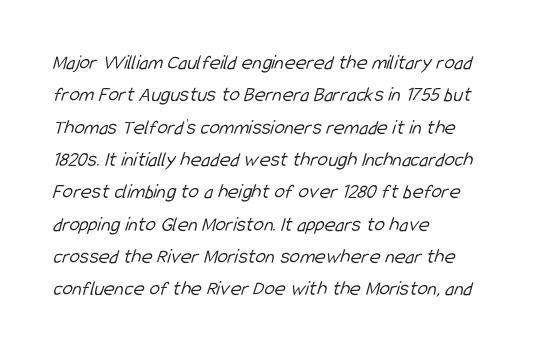
Q: Is the text bold? A: No.
Q: Is the text underlined? A: No.
Q: How is the paragraph aligned? A: Left-aligned.
Q: Is the spacing between letters normal or unusually wide? A: Normal.
Q: Is the spacing between lines tight, normal or loose? A: Normal.
